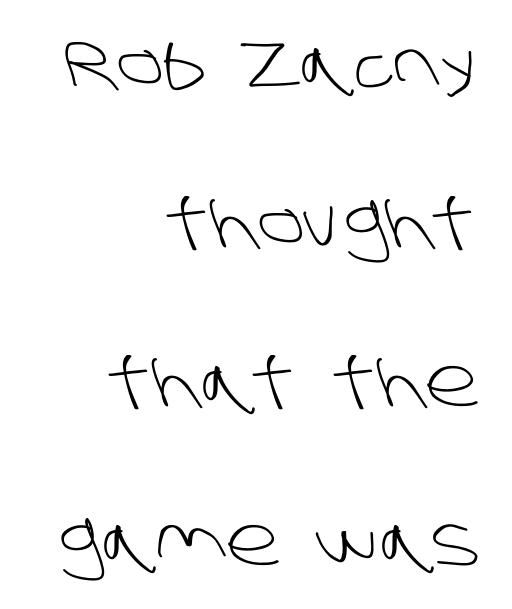
Is the type heavy? It reads as light-to-regular instead. Letter spacing: default. Alignment: flush right. A great deal of white space separates one row of letters from the next. Looks like regular typesetting: each glyph gets only the width it needs.
